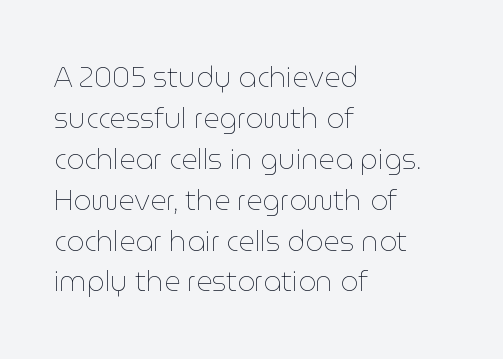
Q: Is the text bold? A: No.
Q: Is the text italic (slanted)? A: No, it is upright.
Q: Is the text underlined? A: No.
Q: How is the paragraph aligned? A: Left-aligned.
Q: Is the spacing between letters normal or unusually wide? A: Normal.
Q: Is the spacing between lines tight, normal or loose? A: Normal.
Q: Width (condensed, normal, or wide)? A: Normal.
Q: Stroke contrast? A: Low.
Q: x-height? A: Medium.
Q: Monospaced? A: No.
